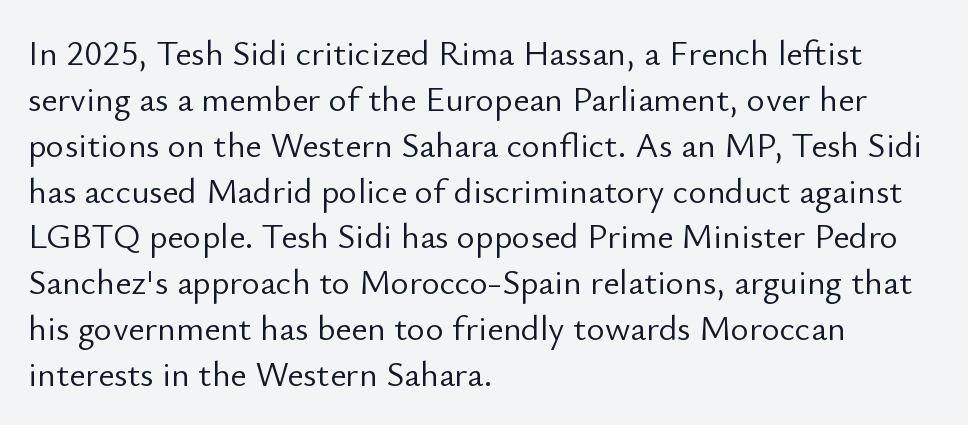
Q: Is the text bold? A: No.
Q: Is the text italic (slanted)? A: No, it is upright.
Q: Is the typeface a serif or a sans-serif typeface? A: Sans-serif.
Q: Is the text underlined? A: No.
Q: How is the paragraph aligned? A: Left-aligned.
Q: Is the spacing between letters normal or unusually wide? A: Normal.
Q: Is the spacing between lines tight, normal or loose? A: Normal.
Q: Width (condensed, normal, or wide)? A: Normal.
Q: Stroke contrast? A: Low.
Q: x-height? A: Small.
Q: Monospaced? A: No.
